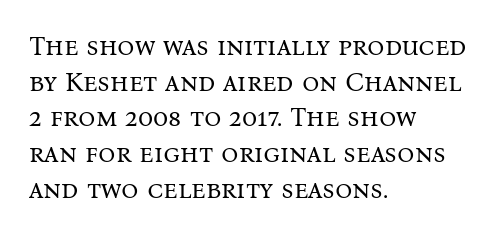
Notice how descenders clear the ascenders below comfortably — that's standard leading. Rule under the text: the space is simply empty. This rendering uses left alignment, leaving the right contour irregular. The type sits square on the baseline with zero lean. The font sits on the lighter half of the weight spectrum, regular included. The gaps between neighbouring characters are ordinary and unremarkable.
